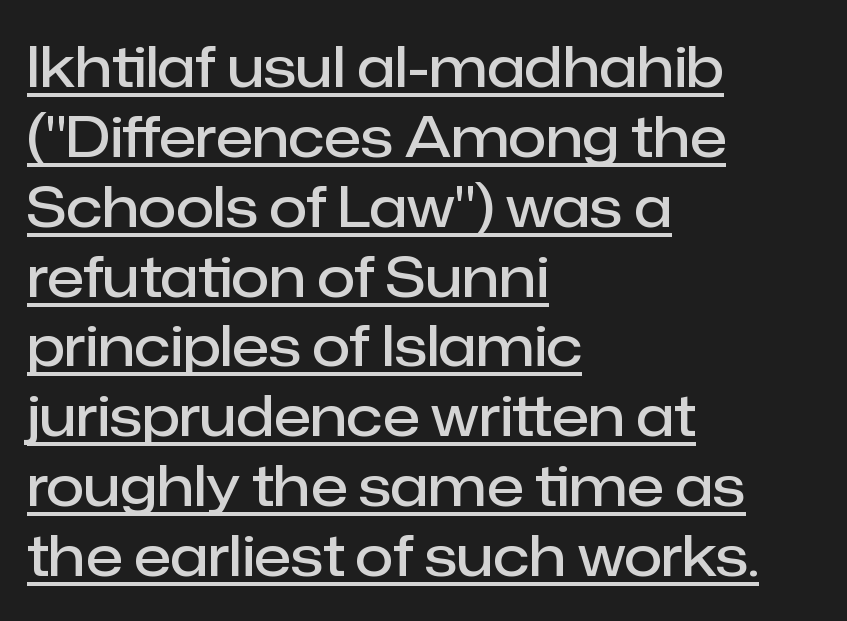
Q: Is the text bold? A: Semi-bold.
Q: Is the text italic (slanted)? A: No, it is upright.
Q: Is the typeface a serif or a sans-serif typeface? A: Sans-serif.
Q: Is the text underlined? A: Yes.
Q: How is the paragraph aligned? A: Left-aligned.
Q: Is the spacing between letters normal or unusually wide? A: Normal.
Q: Is the spacing between lines tight, normal or loose? A: Normal.
Q: Width (condensed, normal, or wide)? A: Normal.
Q: Stroke contrast? A: Low.
Q: x-height? A: Medium.
Q: Monospaced? A: No.
